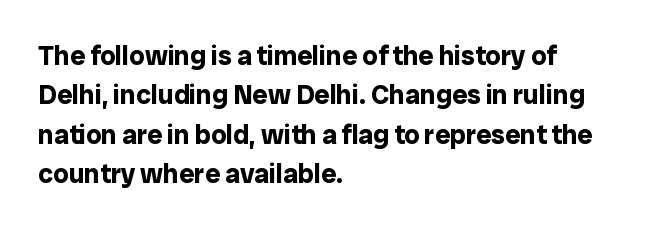
The image shows 27 px bold type, upright; set left-aligned, normal line spacing (1.46x), normal letter spacing, not underlined.
